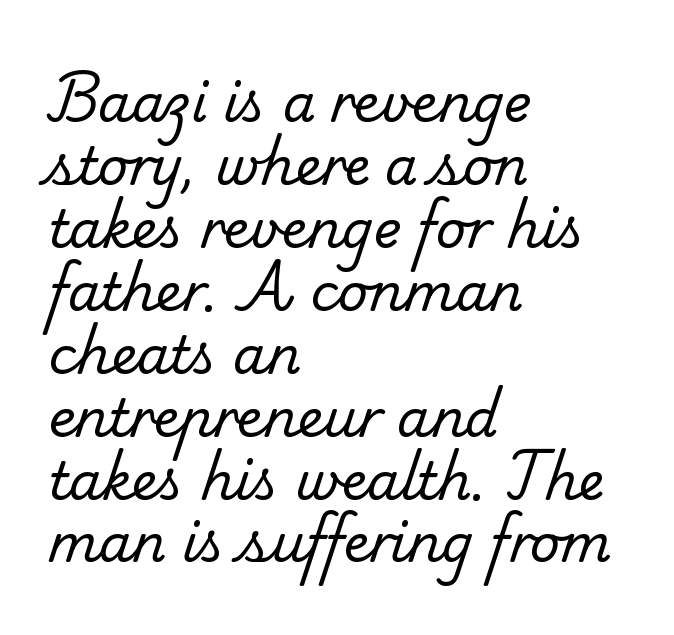
Visually the block forms a straight wall on the left and a jagged coastline on the right. The letterforms sit at book weight or below. Nobody drew a line under any word here. A typesetter would call this zero additional tracking.
